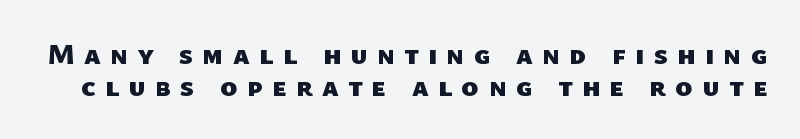
{"serif": "no", "bold": "yes", "weight": "heavy", "width": "normal", "stroke_contrast": "low", "x_height": "medium", "monospaced": "no", "underline": "no", "line_spacing": "tight", "line_spacing_ratio": 1.11, "letter_spacing": "wide", "letter_spacing_em": 0.32, "glyph_px": 29}
